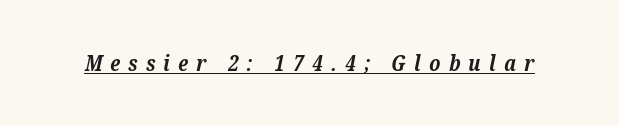
The image shows 21 px bold type, italic (leaning right); set unusually wide letter spacing (+0.39 em), underlined.
